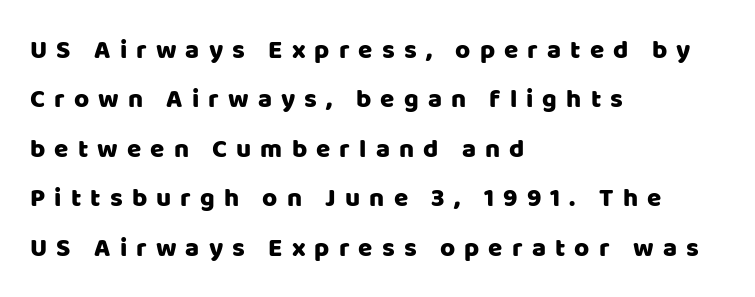
{"italic": "no", "underline": "no", "align": "left", "line_spacing": "loose", "line_spacing_ratio": 1.9, "letter_spacing": "wide", "letter_spacing_em": 0.35, "glyph_px": 26}
